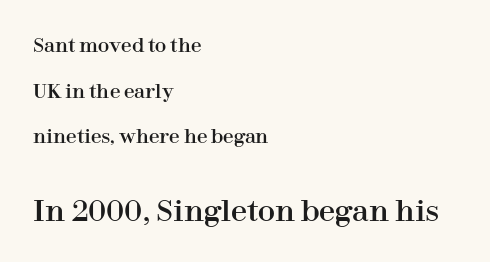
Q: Is the text italic (slanted)? A: No, it is upright.
Q: Is the typeface a serif or a sans-serif typeface? A: Serif.
Q: Is the text underlined? A: No.
Q: How is the paragraph aligned? A: Left-aligned.
Q: Is the spacing between letters normal or unusually wide? A: Normal.
Q: Is the spacing between lines tight, normal or loose? A: Loose.
Q: Which block of text is set in a larger size, the first (top) or the second (bottom)? A: The second (bottom) one.
Q: Width (condensed, normal, or wide)? A: Normal.
Q: Stroke contrast? A: High.
Q: x-height? A: Medium.
Q: Monospaced? A: No.
